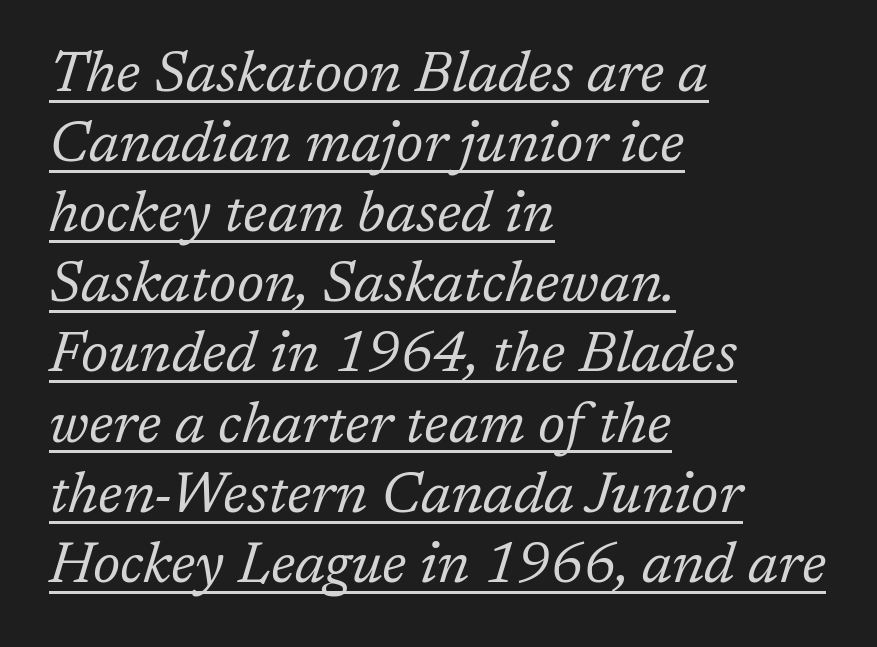
The image shows 57 px regular-weight serif type, italic (leaning right); set left-aligned, line spacing 1.23x, normal letter spacing, underlined; low stroke contrast and a medium x-height.
